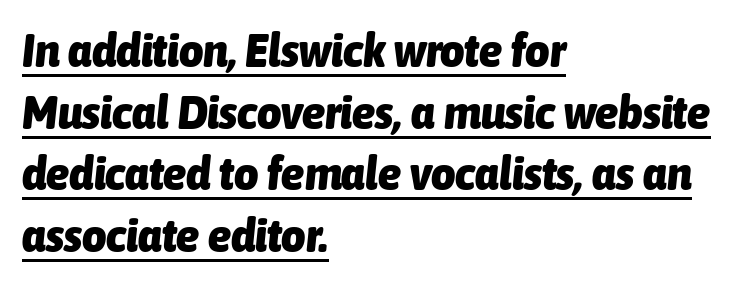
Visually the block forms a straight wall on the left and a jagged coastline on the right. Each glyph is drawn with heavy, bold strokes. Is the letter spacing exaggerated? No — it looks like the ordinary default. Character widths vary here, with narrow letters taking less room than wide ones. Underlining? Definitely there. This is oblique type, the kind used for emphasis or titles.
